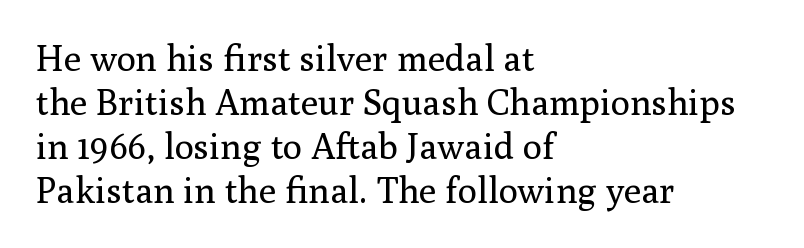
The image shows 36 px regular-weight serif type, upright; set left-aligned, line spacing 1.22x, normal letter spacing, not underlined; medium stroke contrast and a medium x-height.
